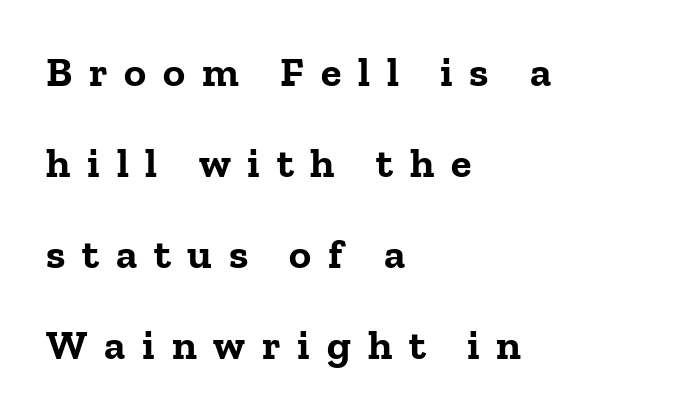
{"serif": "yes", "italic": "no", "bold": "yes", "weight": "bold", "width": "normal", "stroke_contrast": "low", "x_height": "medium", "monospaced": "no", "underline": "no", "align": "left", "line_spacing": "loose", "line_spacing_ratio": 2.17, "letter_spacing": "wide", "letter_spacing_em": 0.4, "glyph_px": 42}
